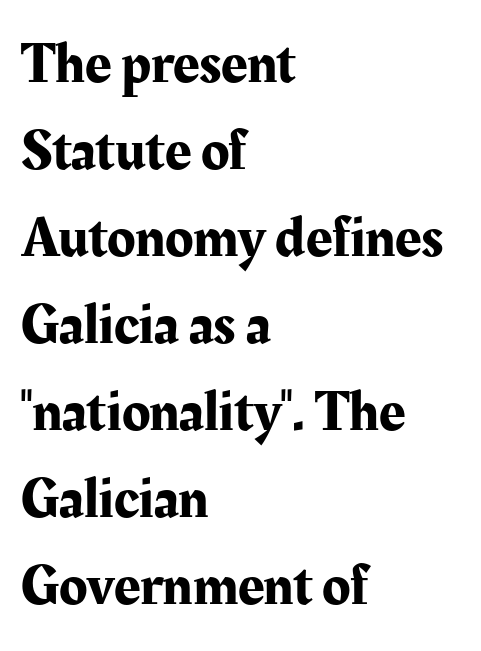
The image shows 58 px serif type, upright; set left-aligned, normal line spacing (1.5x), normal letter spacing, not underlined; medium stroke contrast and a medium x-height.
